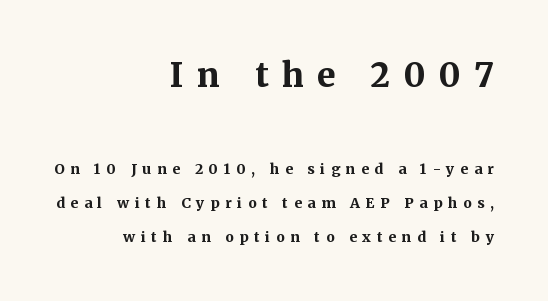
The image shows 33 px bold serif type, upright; set right-aligned, loose line spacing (2.42x), unusually wide letter spacing (+0.41 em), not underlined; the first (top) block is 2.36x larger; medium stroke contrast and a medium x-height.
